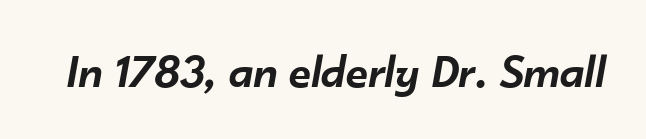
The image shows 48 px semibold type, italic (leaning right); set normal letter spacing, not underlined; low stroke contrast and a small x-height.
